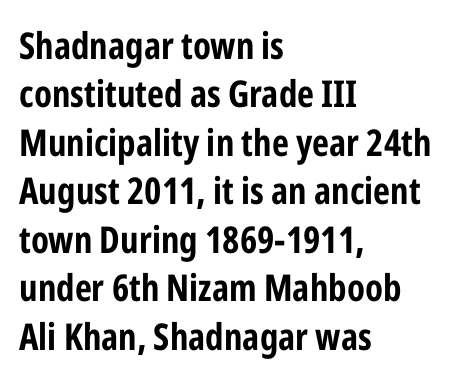
Q: Is the text bold? A: Yes.
Q: Is the text italic (slanted)? A: No, it is upright.
Q: Is the typeface a serif or a sans-serif typeface? A: Sans-serif.
Q: Is the text underlined? A: No.
Q: How is the paragraph aligned? A: Left-aligned.
Q: Is the spacing between letters normal or unusually wide? A: Normal.
Q: Is the spacing between lines tight, normal or loose? A: Normal.
Q: Width (condensed, normal, or wide)? A: Condensed.
Q: Stroke contrast? A: Low.
Q: x-height? A: Medium.
Q: Monospaced? A: No.
